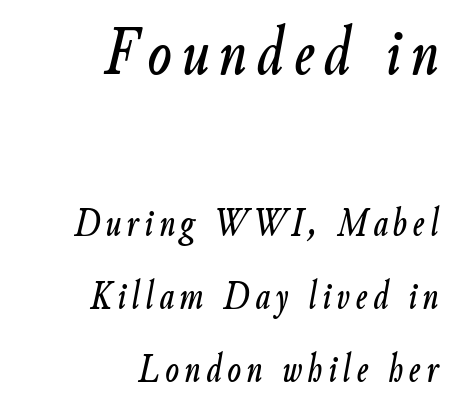
The image shows 70 px condensed type, italic (leaning right); set right-aligned, line spacing 1.82x, not underlined; the first (top) block is 1.75x larger; low stroke contrast and a small x-height.
